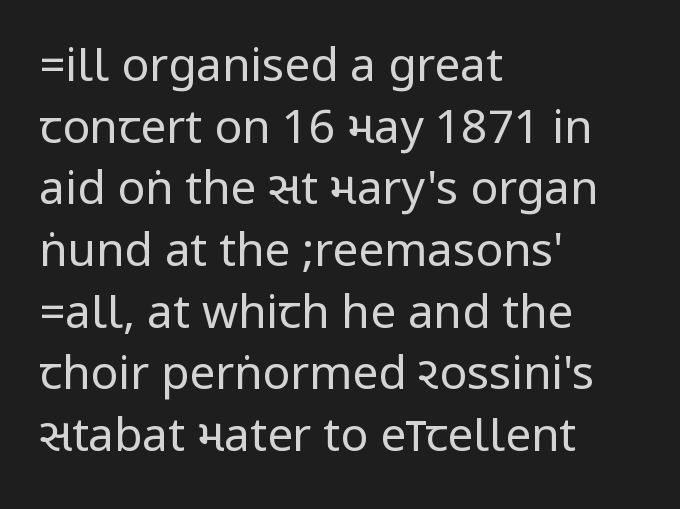
How would I describe the line gaps? Plain and ordinary. Nobody touched the tracking dial on this one. Bare-footed words on every line. The text was rendered using a sans face with plain stroke endings.
